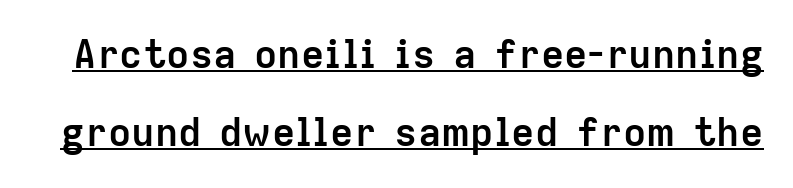
{"serif": "no", "italic": "no", "bold": "yes", "weight": "semibold", "width": "normal", "stroke_contrast": "low", "x_height": "medium", "monospaced": "no", "underline": "yes", "line_spacing": "loose", "line_spacing_ratio": 2.0, "letter_spacing": "normal", "letter_spacing_em": 0.0, "glyph_px": 39}
